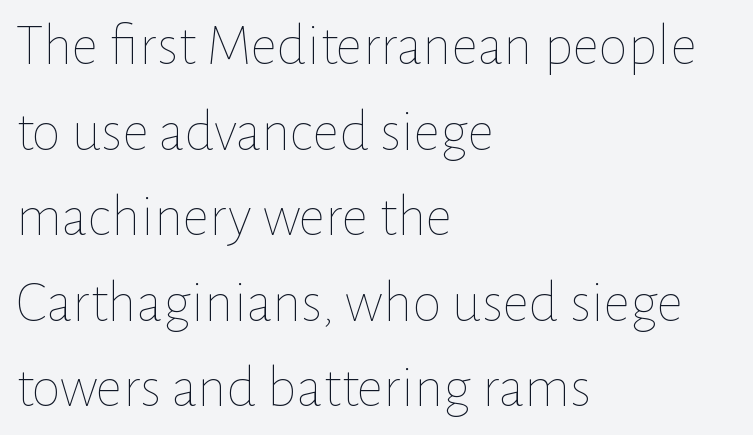
Baseline-to-baseline distance is the conventional proportion of letter height. There is no visible air inserted between adjacent glyphs. Honestly, there is no underline to notice here at all. The typesetter chose a ragged-right arrangement here. Posture: straight, roman, zero tilt.
